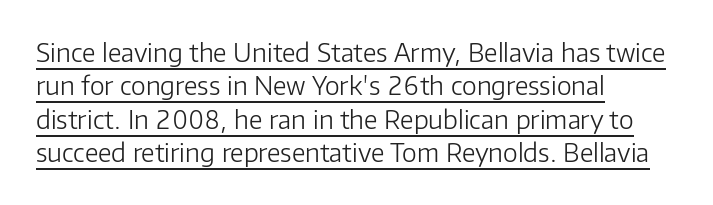
Casual observation: everything's shoved over to the left. Between one letter and the next there's only the usual sliver of space. Underlining? Definitely there. This is the regular roman posture of the typeface.
